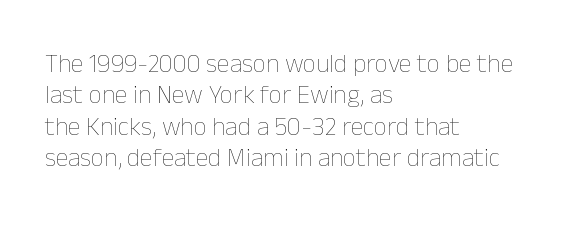
Q: Is the text bold? A: No.
Q: Is the text italic (slanted)? A: No, it is upright.
Q: Is the text underlined? A: No.
Q: How is the paragraph aligned? A: Left-aligned.
Q: Is the spacing between letters normal or unusually wide? A: Normal.
